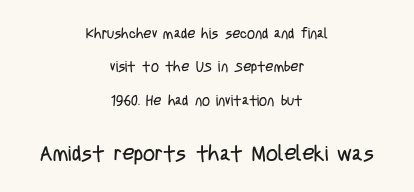
The image shows 21 px text type, upright; set centered, loose line spacing (2.39x), normal letter spacing, not underlined; the second (bottom) block is 1.5x larger.
